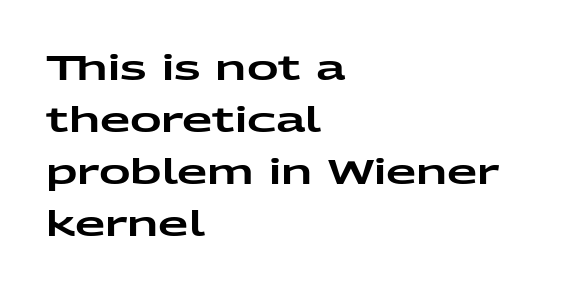
{"serif": "no", "italic": "no", "width": "wide", "stroke_contrast": "low", "x_height": "medium", "monospaced": "no", "underline": "no", "align": "left", "line_spacing": "normal", "line_spacing_ratio": 1.49, "letter_spacing": "normal", "letter_spacing_em": 0.0, "glyph_px": 35}
